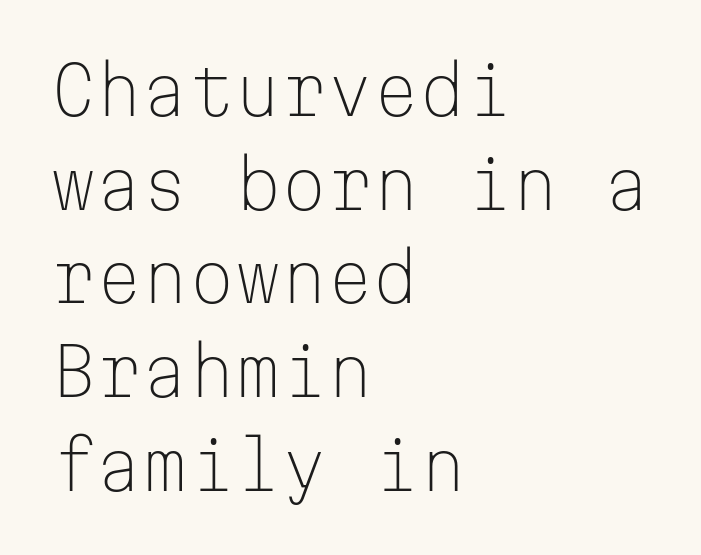
The image shows 66 px light sans-serif type, upright, monospaced; set left-aligned, normal line spacing (1.42x), normal letter spacing, not underlined; low stroke contrast and a medium x-height.
